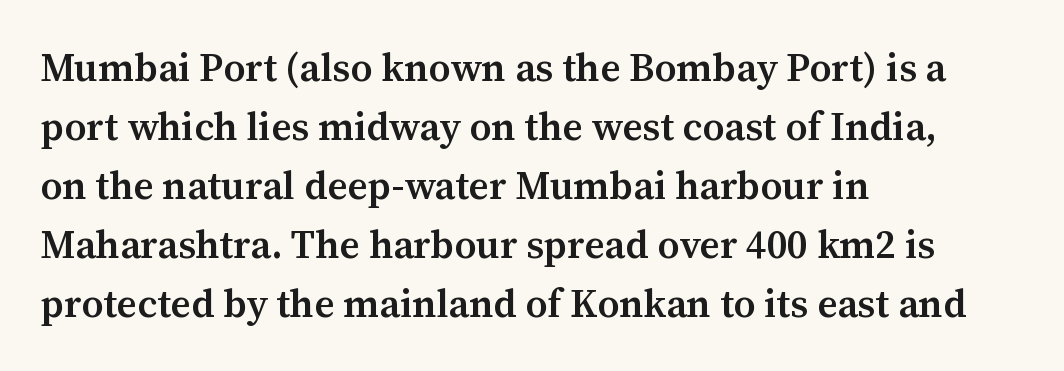
When letters stand straight like this, we call the style roman or upright. The zone under the glyphs is completely vacant. Typographic density is moderately raised because the face is semibold. Alignment: flush left. Is this a fixed-width face? No — the glyphs have proportional, varying widths.
